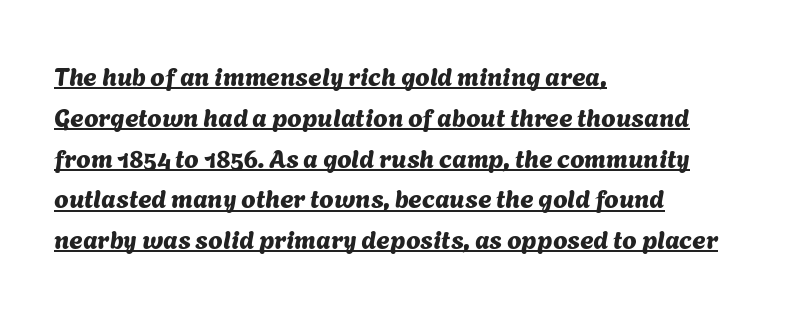
Descenders here cross a horizontal rule under the line. Whoever set this chose a conventional vertical rhythm. The compositor pushed each line to the left boundary. Compared with typical body copy, the letter spacing here is the same.
